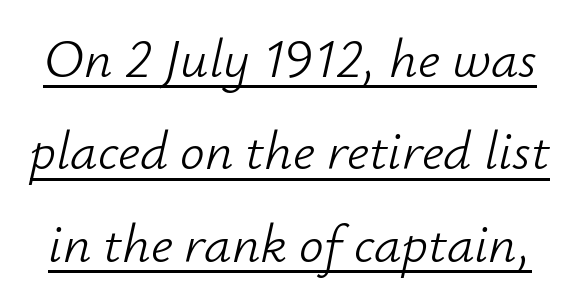
{"italic": "yes", "lean": "right", "slant_degrees": 12, "bold": "no", "weight": "light", "width": "normal", "stroke_contrast": "low", "x_height": "small", "monospaced": "no", "underline": "yes", "line_spacing": "normal", "line_spacing_ratio": 1.68, "letter_spacing": "normal", "letter_spacing_em": 0.0, "glyph_px": 55}
